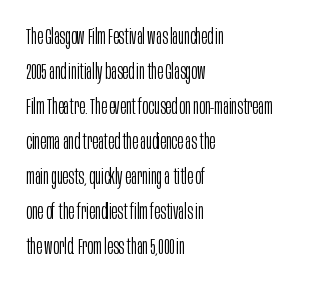
{"italic": "no", "bold": "no", "underline": "no", "align": "left", "line_spacing": "normal", "line_spacing_ratio": 1.59, "letter_spacing": "normal", "letter_spacing_em": 0.0, "glyph_px": 22}
